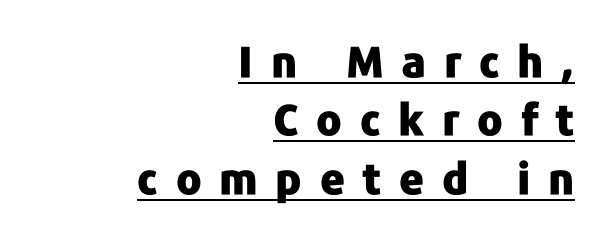
The font family rendered here belongs to the sans-serif group. This sample has the flowing, uneven cadence of proportional lettering. Heavy-handed strokes throughout: this text is bold. Unlike italic type, these characters show no tilt at all.
